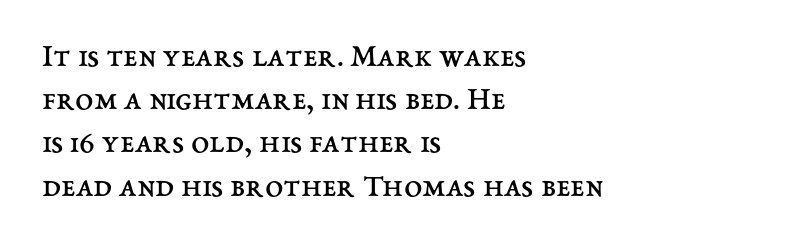
{"italic": "no", "bold": "no", "weight": "regular", "width": "normal", "stroke_contrast": "medium", "x_height": "medium", "monospaced": "no", "underline": "no", "align": "left", "line_spacing": "normal", "line_spacing_ratio": 1.31, "letter_spacing": "normal", "letter_spacing_em": 0.0, "glyph_px": 33}
